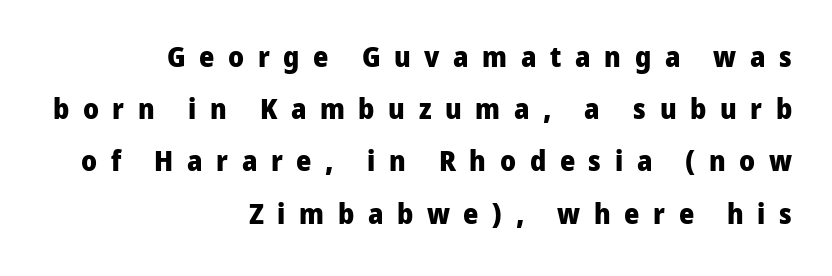
The typeface chosen for these lines omits serifs. A full-strength bold gives these letters their thick strokes. Layout note: lines flush right. The face used here is proportionally spaced, like ordinary book or web type. The letterforms stand isolated, each surrounded by extra space.
